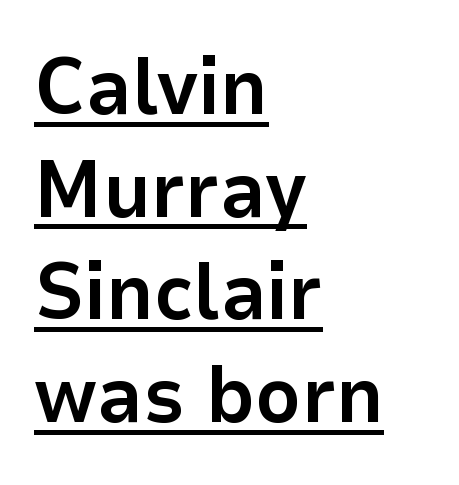
Heavy, bold letterforms. The string is rendered with underlining switched on. Tracking here is standard; glyphs follow each other at the usual distance. Italic? Not at all — the glyphs are vertical. The leading is moderate, giving the passage an even texture. Alignment: flush left.
